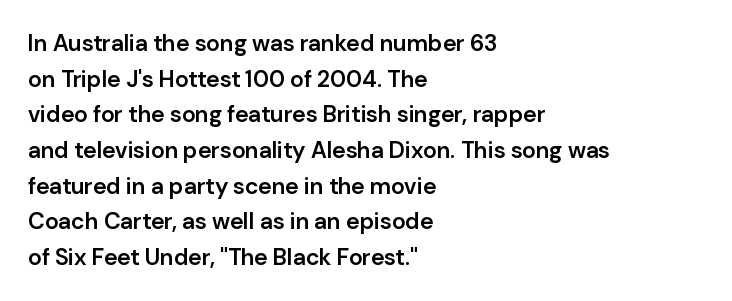
The image shows 23 px text type, upright; set left-aligned, normal line spacing (1.55x), normal letter spacing, not underlined.
